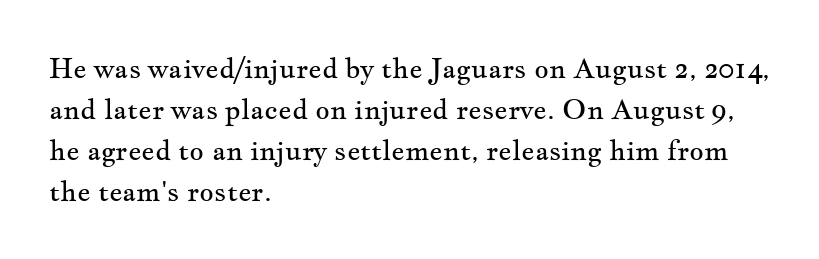
Q: Is the text bold? A: No.
Q: Is the text italic (slanted)? A: No, it is upright.
Q: Is the typeface a serif or a sans-serif typeface? A: Serif.
Q: Is the text underlined? A: No.
Q: How is the paragraph aligned? A: Left-aligned.
Q: Is the spacing between letters normal or unusually wide? A: Normal.
Q: Is the spacing between lines tight, normal or loose? A: Normal.
Q: Width (condensed, normal, or wide)? A: Wide.
Q: Stroke contrast? A: Medium.
Q: x-height? A: Small.
Q: Monospaced? A: No.
